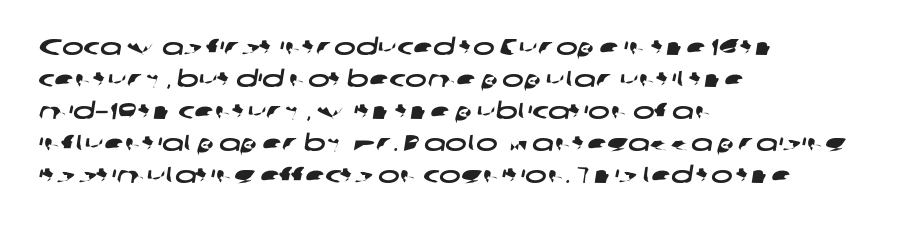
Q: Is the text underlined? A: No.
Q: How is the paragraph aligned? A: Left-aligned.
Q: Is the spacing between letters normal or unusually wide? A: Normal.
Q: Is the spacing between lines tight, normal or loose? A: Normal.
